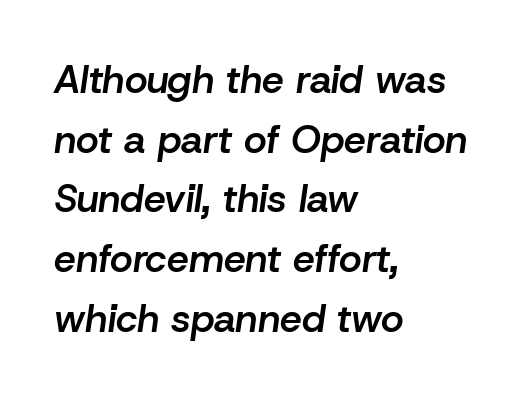
The image shows 39 px semibold type, italic (leaning right); set left-aligned, normal line spacing (1.53x), normal letter spacing, not underlined; low stroke contrast and a medium x-height.
